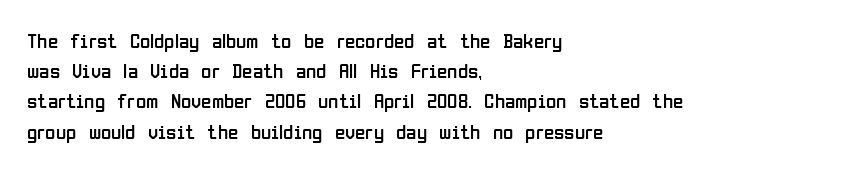
{"italic": "no", "bold": "no", "underline": "no", "align": "left", "line_spacing": "normal", "line_spacing_ratio": 1.44, "letter_spacing": "normal", "letter_spacing_em": 0.0, "glyph_px": 21}
